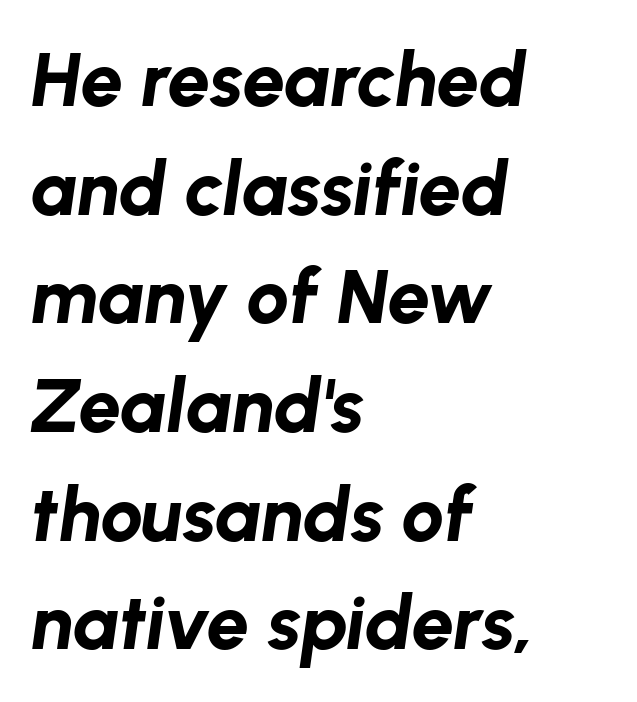
Q: Is the text bold? A: Yes.
Q: Is the text italic (slanted)? A: Yes, it leans right by about 8 degrees.
Q: Is the text underlined? A: No.
Q: How is the paragraph aligned? A: Left-aligned.
Q: Is the spacing between letters normal or unusually wide? A: Normal.
Q: Is the spacing between lines tight, normal or loose? A: Normal.
Q: Width (condensed, normal, or wide)? A: Normal.
Q: Stroke contrast? A: Low.
Q: x-height? A: Medium.
Q: Monospaced? A: No.
